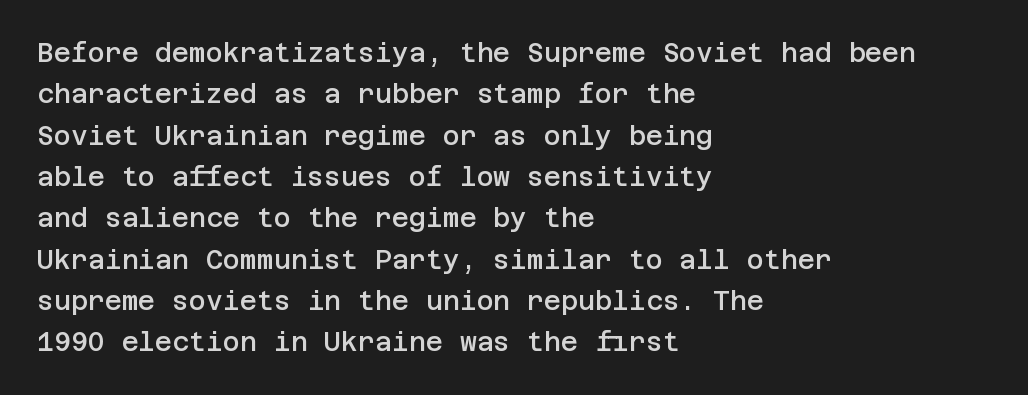
Q: Is the text bold? A: Semi-bold.
Q: Is the text italic (slanted)? A: No, it is upright.
Q: Is the text underlined? A: No.
Q: How is the paragraph aligned? A: Left-aligned.
Q: Is the spacing between letters normal or unusually wide? A: Normal.
Q: Is the spacing between lines tight, normal or loose? A: Normal.
